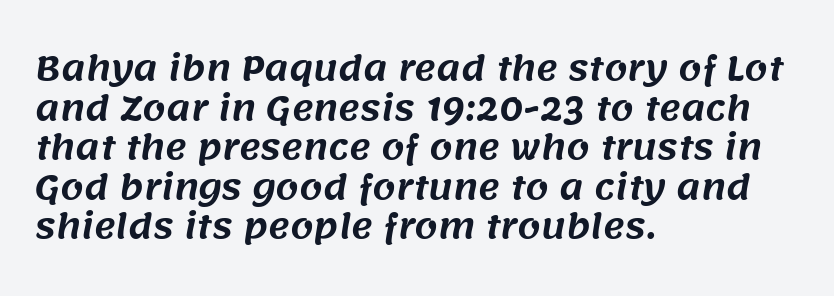
{"serif": "no", "width": "normal", "stroke_contrast": "medium", "x_height": "large", "monospaced": "no", "underline": "no", "align": "left", "line_spacing_ratio": 1.2, "letter_spacing": "normal", "letter_spacing_em": 0.0, "glyph_px": 33}
